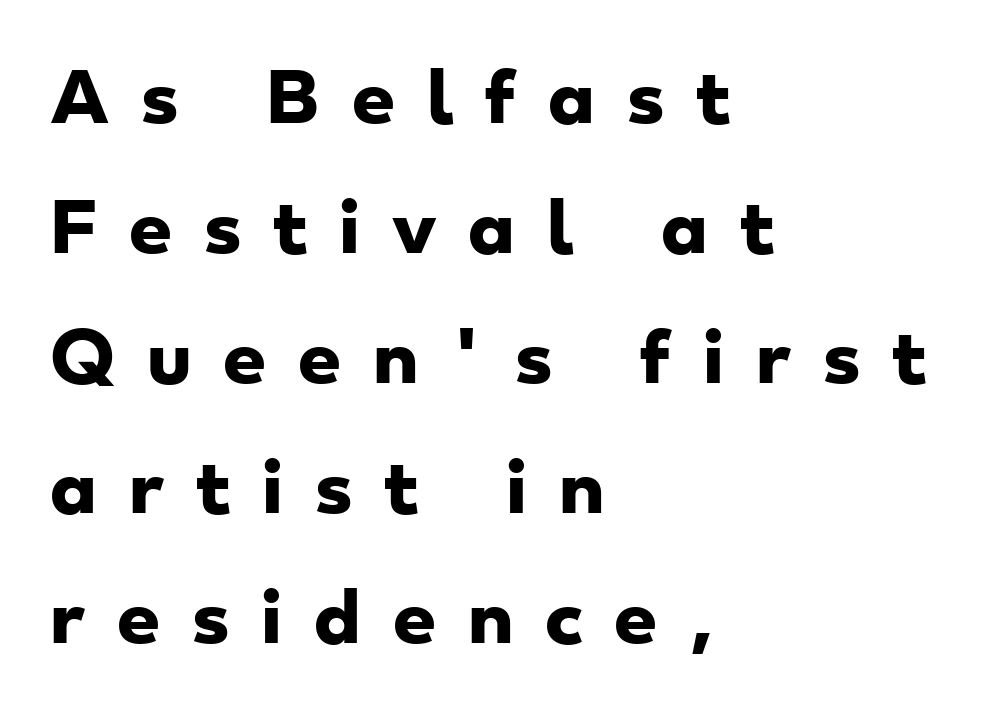
{"serif": "no", "bold": "yes", "weight": "heavy", "width": "wide", "stroke_contrast": "low", "x_height": "small", "monospaced": "no", "underline": "no", "align": "left", "line_spacing": "loose", "line_spacing_ratio": 1.91, "letter_spacing": "wide", "letter_spacing_em": 0.47, "glyph_px": 68}
